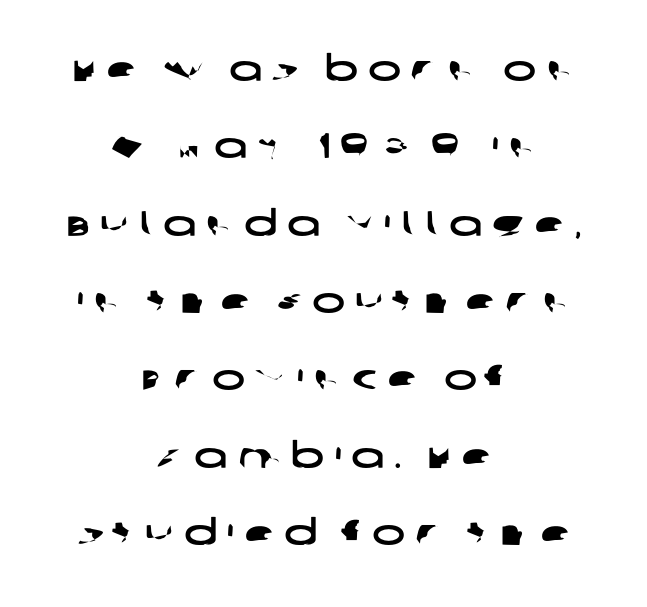
A great deal of white space separates one row of letters from the next. This rendering widens character spacing well past its baseline value. The face used here is a sans, in the tradition of grotesques and geometrics. Note the varied advance widths — an 'i' is clearly narrower than an 'm'. Short and long lines alike share a common midpoint.
